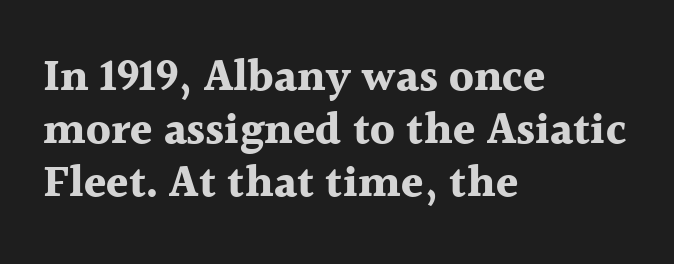
Q: Is the text bold? A: Yes.
Q: Is the text italic (slanted)? A: No, it is upright.
Q: Is the typeface a serif or a sans-serif typeface? A: Serif.
Q: Is the text underlined? A: No.
Q: How is the paragraph aligned? A: Left-aligned.
Q: Is the spacing between letters normal or unusually wide? A: Normal.
Q: Width (condensed, normal, or wide)? A: Normal.
Q: x-height? A: Medium.
Q: Monospaced? A: No.
